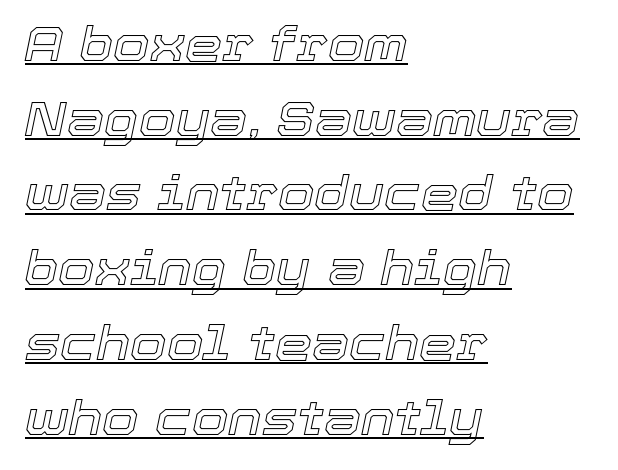
Q: Is the text italic (slanted)? A: Yes, it leans right by about 12 degrees.
Q: Is the text underlined? A: Yes.
Q: How is the paragraph aligned? A: Left-aligned.
Q: Is the spacing between letters normal or unusually wide? A: Normal.
Q: Is the spacing between lines tight, normal or loose? A: Normal.
Q: Width (condensed, normal, or wide)? A: Normal.
Q: x-height? A: Medium.
Q: Monospaced? A: No.
